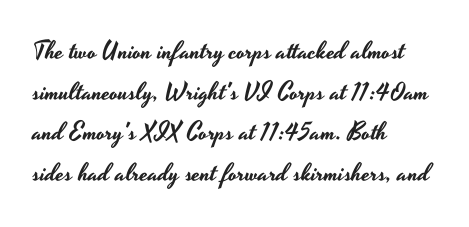
Q: Is the text italic (slanted)? A: Yes.
Q: Is the text underlined? A: No.
Q: How is the paragraph aligned? A: Left-aligned.
Q: Is the spacing between letters normal or unusually wide? A: Normal.
Q: Is the spacing between lines tight, normal or loose? A: Normal.
